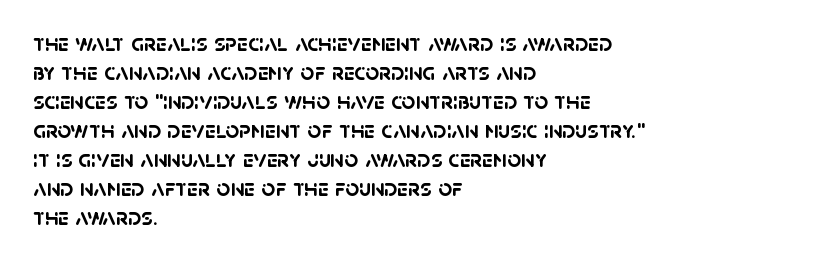
The image shows 24 px bold type; set left-aligned, line spacing 1.21x, normal letter spacing, not underlined.
